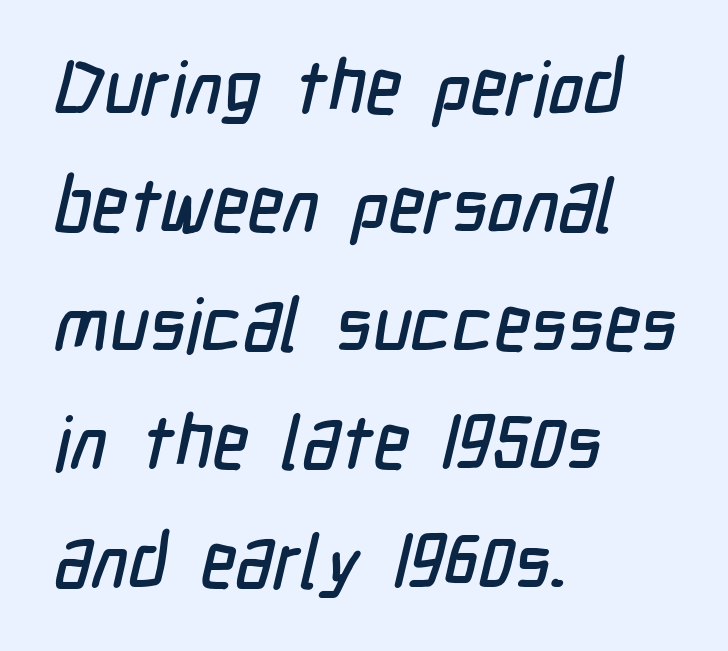
{"serif": "no", "width": "condensed", "stroke_contrast": "low", "x_height": "medium", "monospaced": "no", "underline": "no", "align": "left", "line_spacing": "normal", "line_spacing_ratio": 1.58, "letter_spacing": "normal", "letter_spacing_em": 0.0, "glyph_px": 75}
